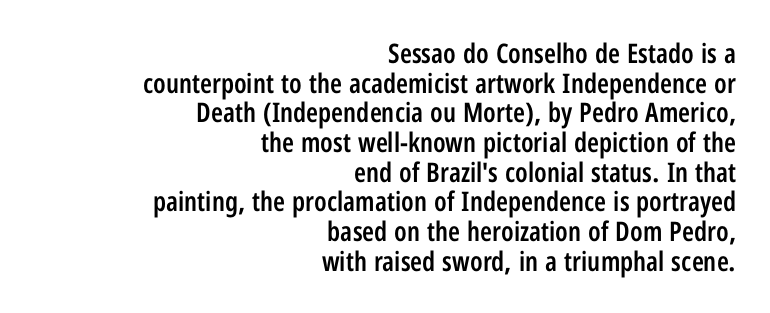
Q: Is the text bold? A: Semi-bold.
Q: Is the text italic (slanted)? A: No, it is upright.
Q: Is the text underlined? A: No.
Q: How is the paragraph aligned? A: Right-aligned.
Q: Is the spacing between letters normal or unusually wide? A: Normal.
Q: Is the spacing between lines tight, normal or loose? A: Tight.
